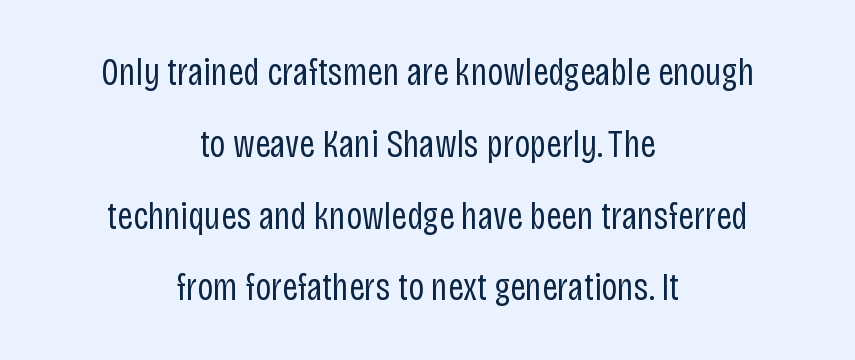
The image shows 39 px regular-weight, condensed sans-serif type, upright; set centered, line spacing 1.84x, normal letter spacing, not underlined; low stroke contrast and a large x-height.
